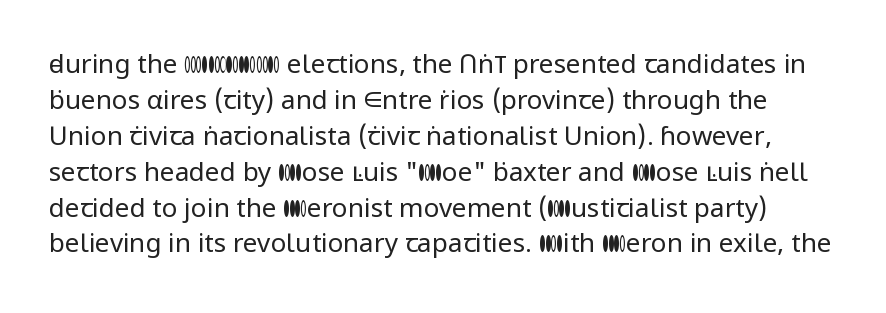
Q: Is the text bold? A: No.
Q: Is the text italic (slanted)? A: No, it is upright.
Q: Is the text underlined? A: No.
Q: Is the spacing between letters normal or unusually wide? A: Normal.
Q: Is the spacing between lines tight, normal or loose? A: Normal.
